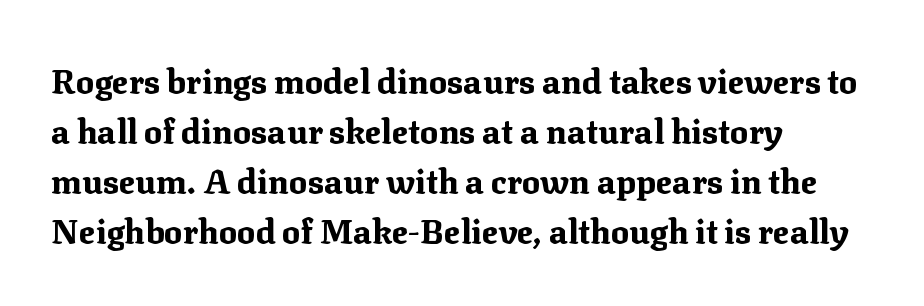
Letter spacing: default. Clear beneath every line of the passage. This is roman type, the default non-slanted kind. The face used here is proportionally spaced, like ordinary book or web type. The lines sit at an ordinary, default distance from one another. Compared with an ordinary text face, these strokes are far heavier — a full bold.
